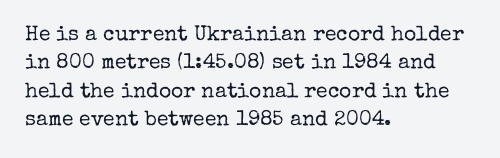
Evenly set lines give the paragraph a standard silhouette. Students, note that the glyphs here touch the page at normal intervals. In terms of posture, this sample is upright. Typeset ragged right — the left edge is the straight one.
